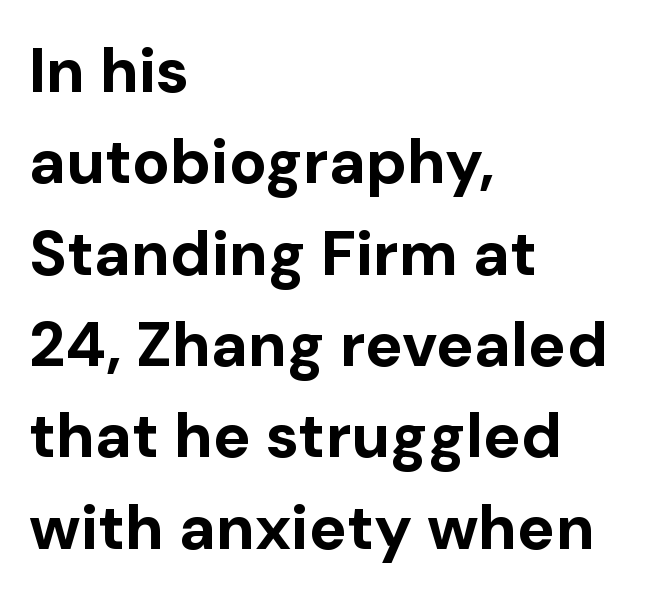
The image shows 63 px bold sans-serif type, upright; set left-aligned, normal line spacing (1.45x), normal letter spacing, not underlined; low stroke contrast and a medium x-height.
